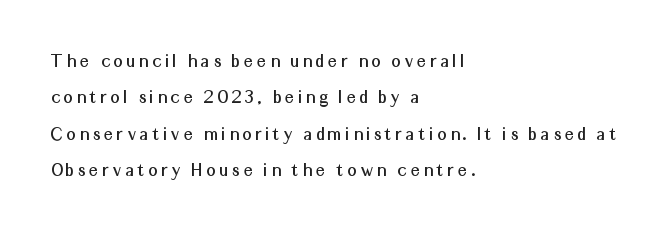
The image shows 20 px text type, upright; set left-aligned, line spacing 1.82x, unusually wide letter spacing (+0.21 em), not underlined.
